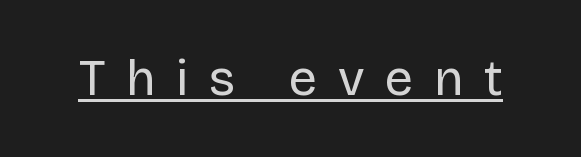
Q: Is the text bold? A: No.
Q: Is the text italic (slanted)? A: No, it is upright.
Q: Is the typeface a serif or a sans-serif typeface? A: Sans-serif.
Q: Is the text underlined? A: Yes.
Q: Is the spacing between letters normal or unusually wide? A: Unusually wide.
Q: Width (condensed, normal, or wide)? A: Normal.
Q: Stroke contrast? A: Low.
Q: x-height? A: Large.
Q: Monospaced? A: No.
